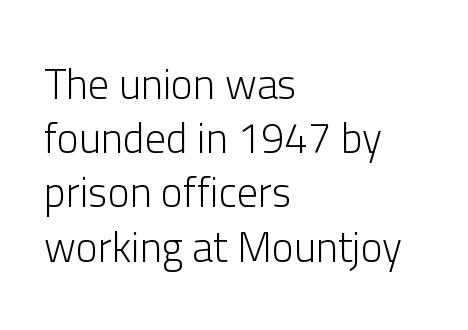
Q: Is the text bold? A: No.
Q: Is the text italic (slanted)? A: No, it is upright.
Q: Is the typeface a serif or a sans-serif typeface? A: Sans-serif.
Q: Is the text underlined? A: No.
Q: How is the paragraph aligned? A: Left-aligned.
Q: Is the spacing between letters normal or unusually wide? A: Normal.
Q: Is the spacing between lines tight, normal or loose? A: Normal.
Q: Width (condensed, normal, or wide)? A: Normal.
Q: Stroke contrast? A: Low.
Q: x-height? A: Medium.
Q: Monospaced? A: No.
